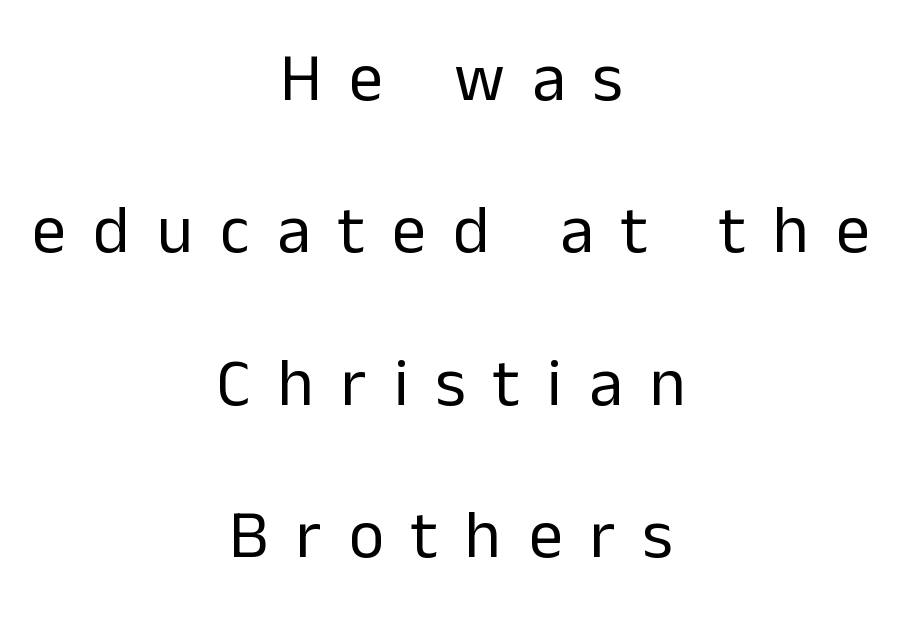
Classification — sans serif. Every row of glyphs is offset so its center matches the block's center. This reads as an unemphasized weight, regular at the heaviest. The line-height multiplier appears high, well above default. The area under the type is left untouched. Observe the wide spacing: letters keep a clear distance from each other.
